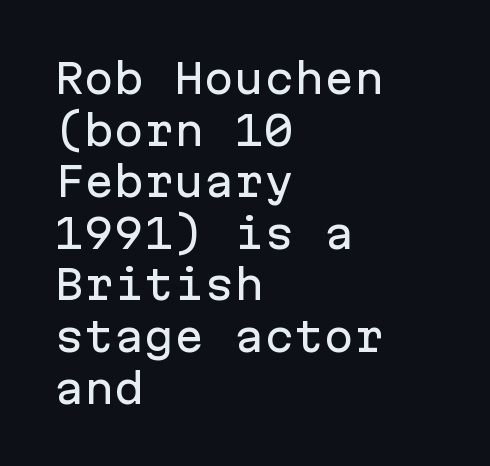
Monospaced: the letters line up in strict vertical columns. The words here are not underlined. Look at the bottom of the vertical strokes: they stop flat, with no serifs. Layout note: lines flush left. The leading is moderate, giving the passage an even texture.
